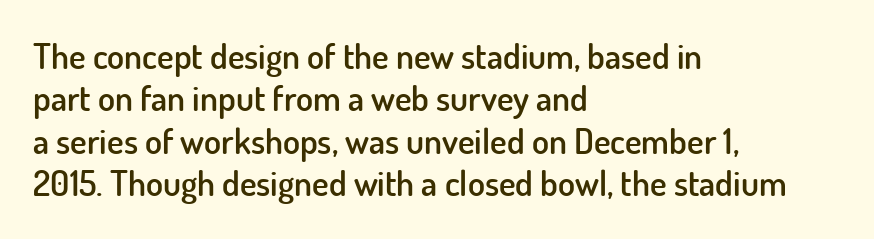
The image shows 35 px semibold sans-serif type, upright; set left-aligned, line spacing 1.21x, normal letter spacing, not underlined; low stroke contrast and a small x-height.
